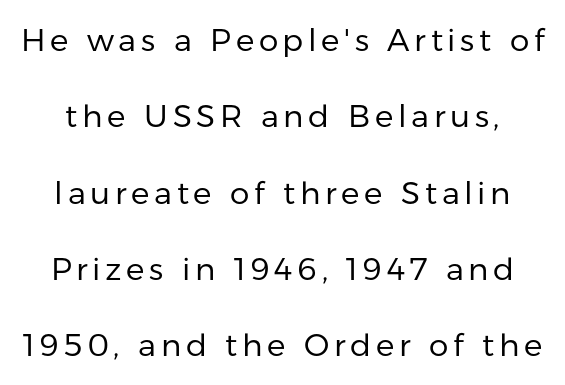
Q: Is the text bold? A: No.
Q: Is the text italic (slanted)? A: No, it is upright.
Q: Is the typeface a serif or a sans-serif typeface? A: Sans-serif.
Q: Is the text underlined? A: No.
Q: Is the spacing between lines tight, normal or loose? A: Loose.
Q: Width (condensed, normal, or wide)? A: Normal.
Q: Stroke contrast? A: Low.
Q: x-height? A: Medium.
Q: Monospaced? A: No.
